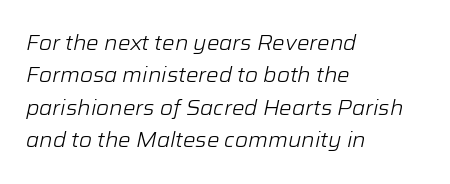
Q: Is the text bold? A: No.
Q: Is the text italic (slanted)? A: Yes, it leans right by about 12 degrees.
Q: Is the text underlined? A: No.
Q: How is the paragraph aligned? A: Left-aligned.
Q: Is the spacing between letters normal or unusually wide? A: Normal.
Q: Is the spacing between lines tight, normal or loose? A: Normal.
